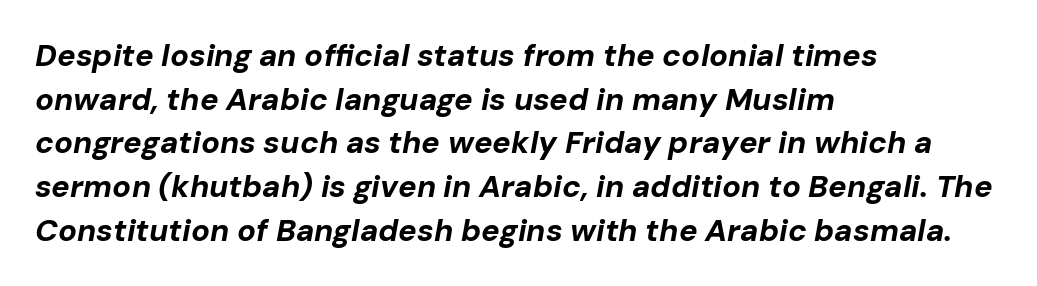
The typesetter chose a ragged-right arrangement here. The face used here has a pronounced slope to its letters. A typesetter would call this zero additional tracking. Each letter keeps its own natural width here, so spacing adapts to shape. These words are printed bold, with thick strokes throughout. Honestly, the row spacing looks completely unremarkable.
